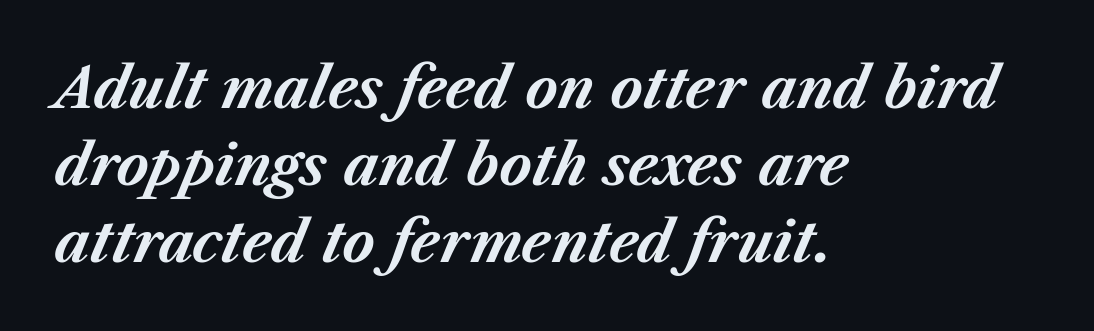
Thick stems and heavy bowls — unmistakably bold. The lines sit at an ordinary, default distance from one another. The passage shown has conventional tracking throughout. If you drew a ruler down the left edge, every line would touch it.
